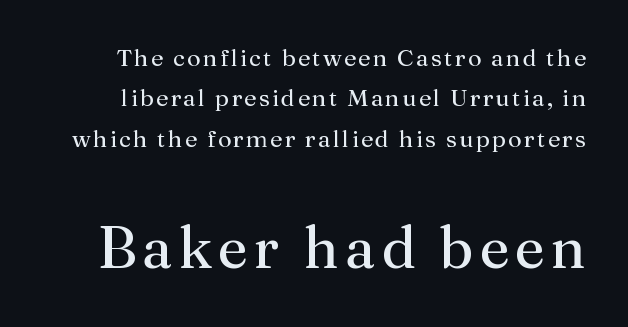
Q: Is the text bold? A: No.
Q: Is the text italic (slanted)? A: No, it is upright.
Q: Is the typeface a serif or a sans-serif typeface? A: Serif.
Q: Is the text underlined? A: No.
Q: Is the spacing between lines tight, normal or loose? A: Normal.
Q: Which block of text is set in a larger size, the first (top) or the second (bottom)? A: The second (bottom) one.
Q: Width (condensed, normal, or wide)? A: Normal.
Q: Stroke contrast? A: Medium.
Q: x-height? A: Medium.
Q: Monospaced? A: No.
